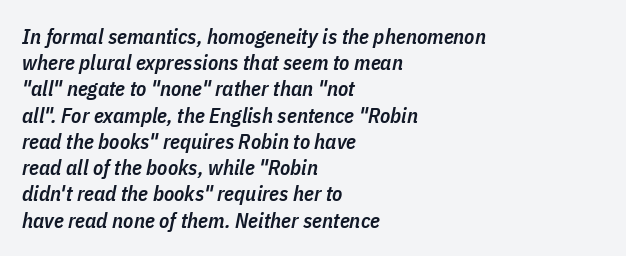
The image shows 21 px text type, italic (leaning right); set left-aligned, normal line spacing (1.25x), normal letter spacing, not underlined.
